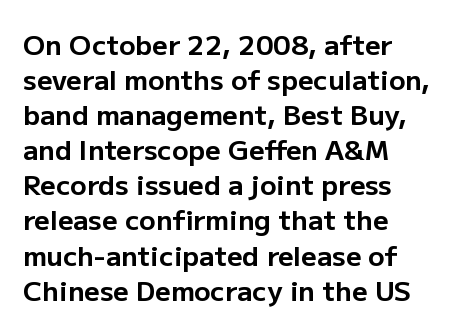
{"italic": "no", "bold": "yes", "underline": "no", "align": "left", "line_spacing": "normal", "line_spacing_ratio": 1.3, "letter_spacing": "normal", "letter_spacing_em": 0.0, "glyph_px": 27}
